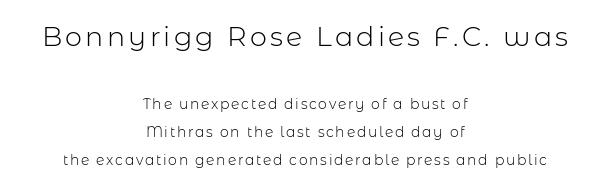
Q: Is the text bold? A: No.
Q: Is the text italic (slanted)? A: No, it is upright.
Q: Is the text underlined? A: No.
Q: How is the paragraph aligned? A: Centered.
Q: Is the spacing between lines tight, normal or loose? A: Loose.
Q: Which block of text is set in a larger size, the first (top) or the second (bottom)? A: The first (top) one.
